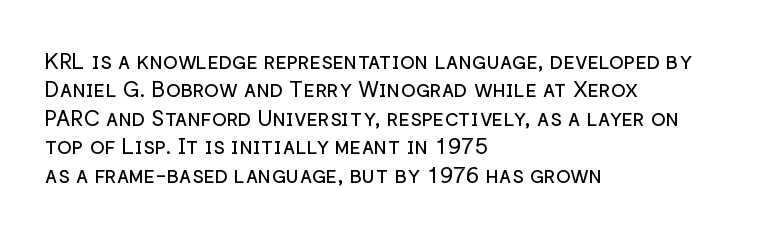
Rule under the text: the space is simply empty. Honestly, the letter spacing is just normal — you wouldn't notice it. The font's upright variant was chosen for this text. The strokes are not fattened; the text isn't bold. Layout note: lines flush left. The designer left line spacing at the default.
